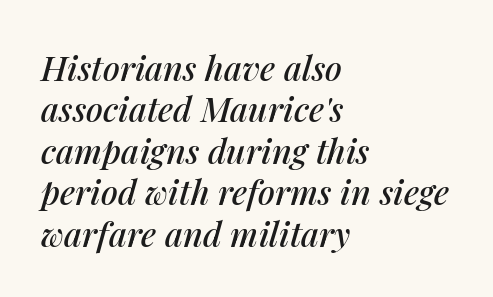
Q: Is the text italic (slanted)? A: Yes, it leans right by about 14 degrees.
Q: Is the text underlined? A: No.
Q: How is the paragraph aligned? A: Left-aligned.
Q: Is the spacing between letters normal or unusually wide? A: Normal.
Q: Width (condensed, normal, or wide)? A: Normal.
Q: Stroke contrast? A: Medium.
Q: x-height? A: Medium.
Q: Monospaced? A: No.
